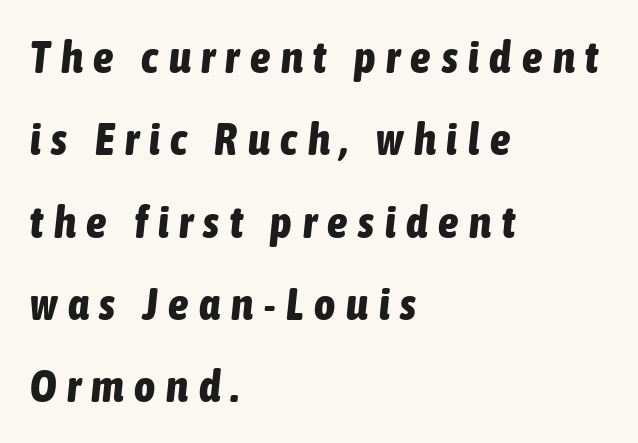
{"italic": "yes", "lean": "right", "slant_degrees": 6, "bold": "yes", "weight": "bold", "width": "condensed", "stroke_contrast": "low", "x_height": "medium", "monospaced": "no", "underline": "no", "align": "left", "line_spacing_ratio": 1.83, "letter_spacing": "wide", "letter_spacing_em": 0.24, "glyph_px": 45}
